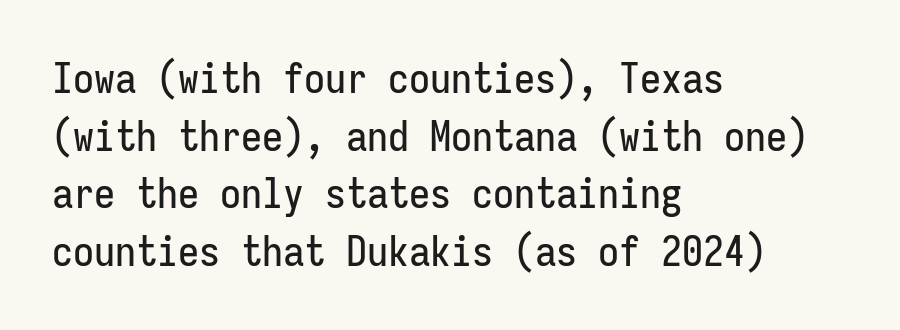
The image shows 42 px condensed sans-serif type, upright, monospaced; set left-aligned, normal line spacing (1.37x), normal letter spacing, not underlined; low stroke contrast and a medium x-height.
